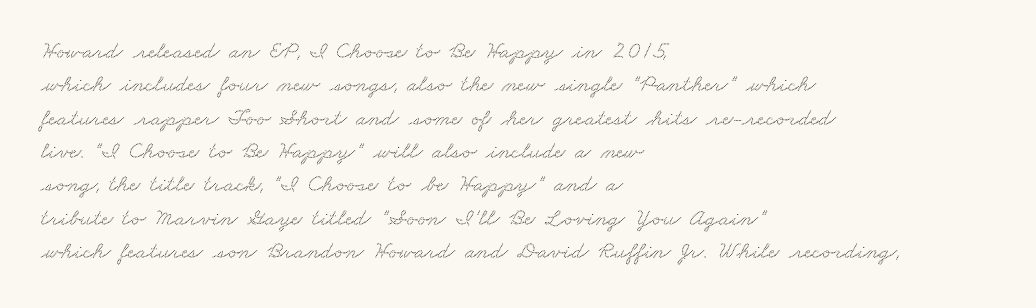
Q: Is the text underlined? A: No.
Q: How is the paragraph aligned? A: Left-aligned.
Q: Is the spacing between letters normal or unusually wide? A: Normal.
Q: Is the spacing between lines tight, normal or loose? A: Normal.
